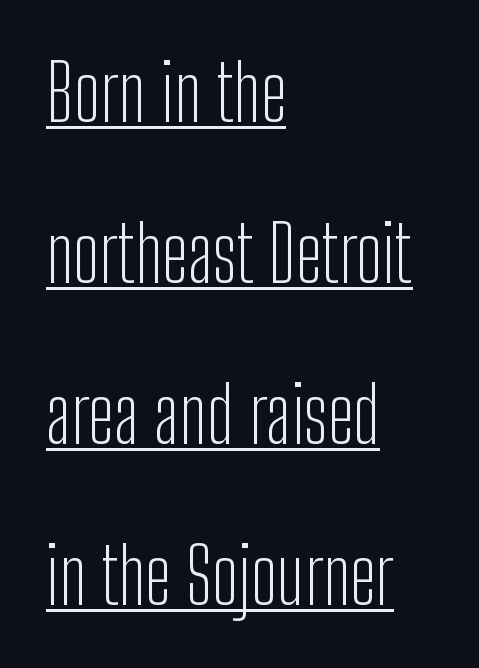
Q: Is the text bold? A: No.
Q: Is the text italic (slanted)? A: No, it is upright.
Q: Is the typeface a serif or a sans-serif typeface? A: Sans-serif.
Q: Is the text underlined? A: Yes.
Q: How is the paragraph aligned? A: Left-aligned.
Q: Is the spacing between letters normal or unusually wide? A: Normal.
Q: Is the spacing between lines tight, normal or loose? A: Loose.
Q: Width (condensed, normal, or wide)? A: Condensed.
Q: Stroke contrast? A: Low.
Q: x-height? A: Medium.
Q: Monospaced? A: No.
